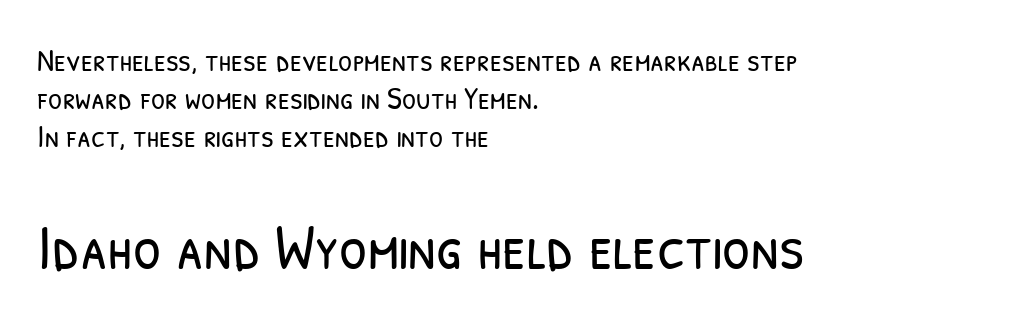
Q: Is the text bold? A: No.
Q: Is the typeface a serif or a sans-serif typeface? A: Sans-serif.
Q: Is the text underlined? A: No.
Q: How is the paragraph aligned? A: Left-aligned.
Q: Is the spacing between letters normal or unusually wide? A: Normal.
Q: Which block of text is set in a larger size, the first (top) or the second (bottom)? A: The second (bottom) one.
Q: Width (condensed, normal, or wide)? A: Condensed.
Q: Stroke contrast? A: Low.
Q: x-height? A: Medium.
Q: Monospaced? A: No.
